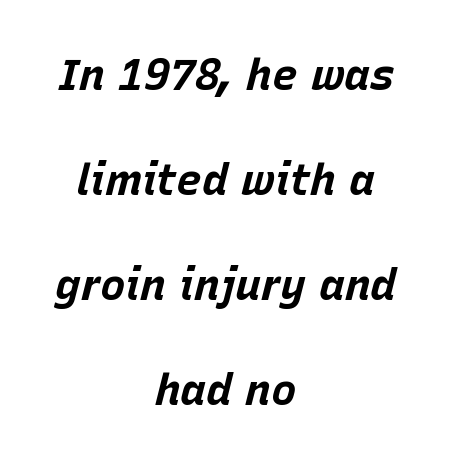
Q: Is the text bold? A: Yes.
Q: Is the text italic (slanted)? A: Yes, it leans right by about 15 degrees.
Q: Is the text underlined? A: No.
Q: How is the paragraph aligned? A: Centered.
Q: Is the spacing between letters normal or unusually wide? A: Normal.
Q: Is the spacing between lines tight, normal or loose? A: Loose.
Q: Width (condensed, normal, or wide)? A: Normal.
Q: Stroke contrast? A: Low.
Q: x-height? A: Large.
Q: Monospaced? A: No.
